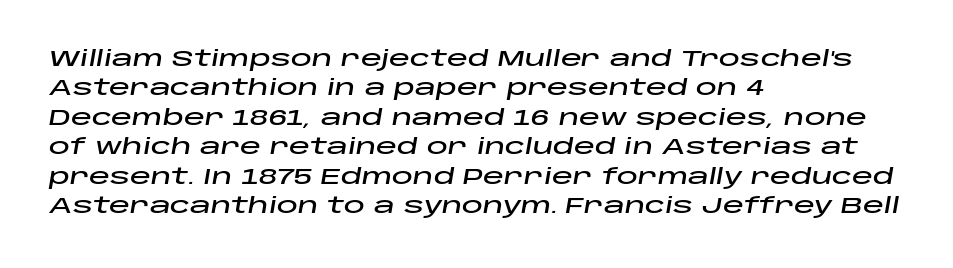
Successive baselines arrive at the customary interval. The font's italic variant was chosen for this text. Where is the straight margin? On the left. Tracking here is standard; glyphs follow each other at the usual distance. Bare-footed words on every line.
